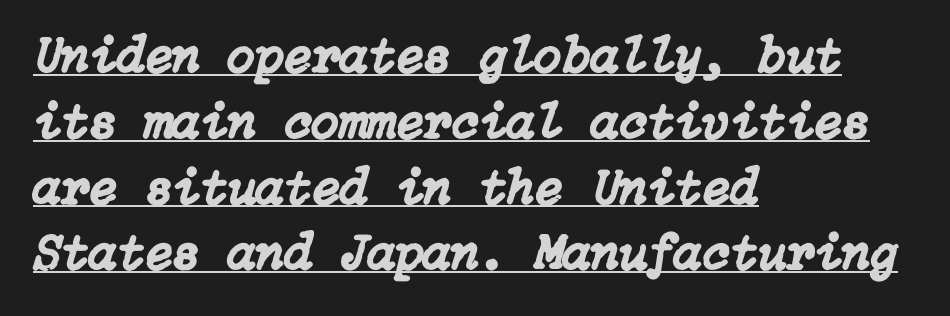
No extra tracking has been applied to these lines. Compared with ordinary roman type, these characters are visibly tilted. Caption: multi-line text, flush left, ragged right. This sample keeps an unexceptional amount of space between lines. Every word sits above its own underline.
